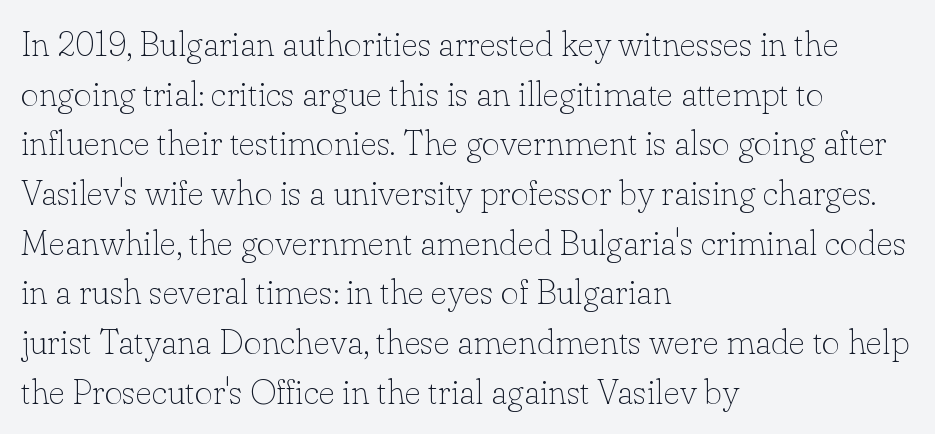
{"serif": "yes", "italic": "no", "bold": "no", "weight": "thin", "width": "normal", "stroke_contrast": "low", "x_height": "small", "monospaced": "no", "underline": "no", "align": "left", "line_spacing": "normal", "line_spacing_ratio": 1.42, "letter_spacing": "normal", "letter_spacing_em": 0.0, "glyph_px": 35}
